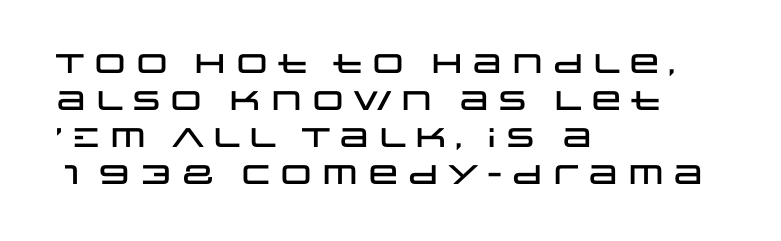
The image shows 27 px text type, upright; set left-aligned, normal line spacing (1.37x), normal letter spacing, not underlined.
